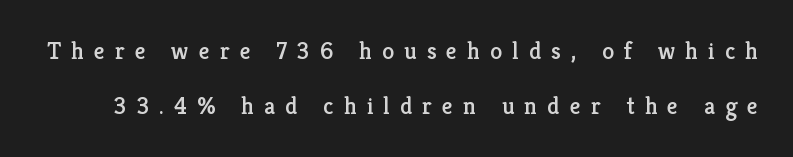
{"italic": "no", "underline": "no", "line_spacing": "loose", "line_spacing_ratio": 2.3, "letter_spacing": "wide", "letter_spacing_em": 0.42, "glyph_px": 24}
